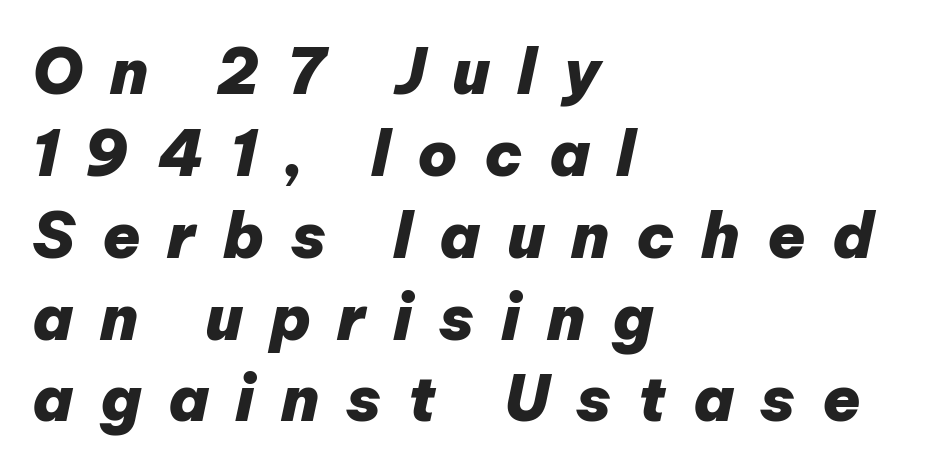
The image shows 62 px heavy type, italic (leaning right); set left-aligned, normal line spacing (1.32x), unusually wide letter spacing (+0.43 em), not underlined; low stroke contrast and a medium x-height.
